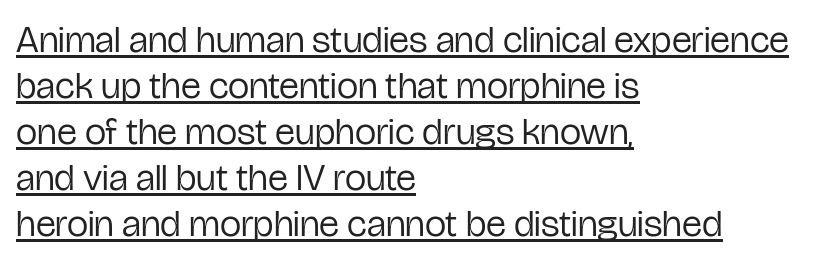
Q: Is the text bold? A: No.
Q: Is the text italic (slanted)? A: No, it is upright.
Q: Is the typeface a serif or a sans-serif typeface? A: Sans-serif.
Q: Is the text underlined? A: Yes.
Q: How is the paragraph aligned? A: Left-aligned.
Q: Is the spacing between letters normal or unusually wide? A: Normal.
Q: Width (condensed, normal, or wide)? A: Condensed.
Q: Stroke contrast? A: Low.
Q: x-height? A: Medium.
Q: Monospaced? A: No.
